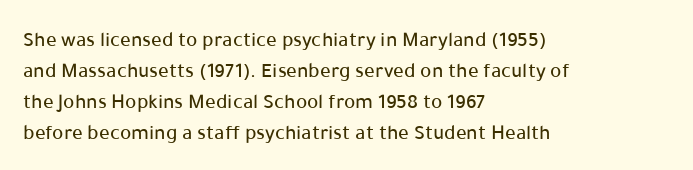
Does the copy run flush right? No — it runs flush left. The specimen reads as upright at a glance. Between one letter and the next there's only the usual sliver of space. The designer left line spacing at the default.
